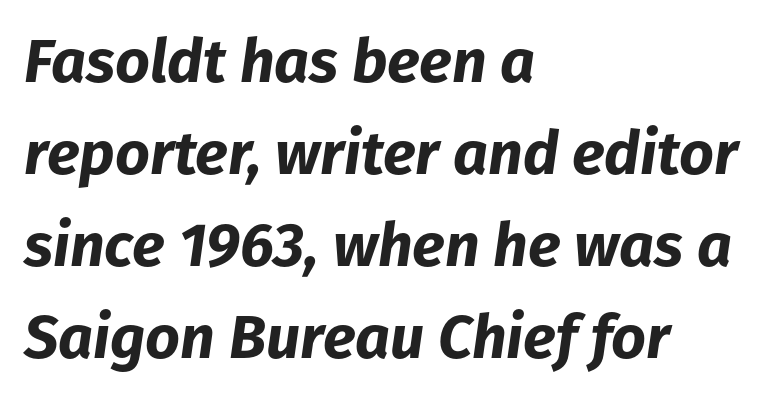
The image shows 61 px bold type, italic (leaning right); set left-aligned, normal line spacing (1.51x), normal letter spacing, not underlined; low stroke contrast and a medium x-height.
